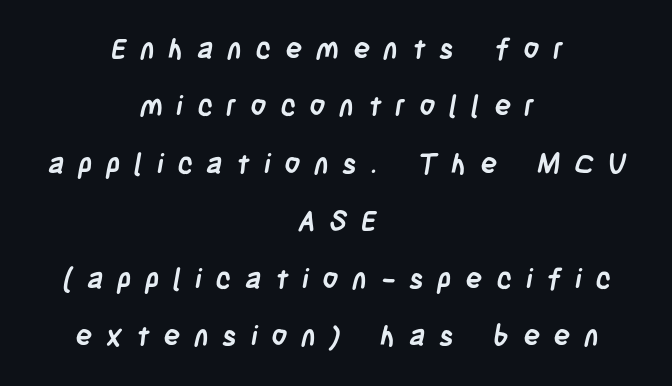
The image shows 28 px semibold, condensed sans-serif type; set centered, loose line spacing (2.05x), unusually wide letter spacing (+0.49 em), not underlined; low stroke contrast and a large x-height.
